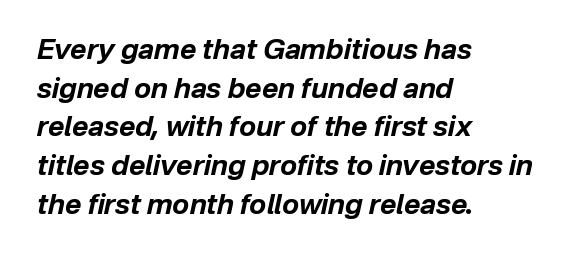
The line texture is even and compact thanks to regular tracking. Horizontal bands of white between lines are of average thickness. Strong, thick strokes mark this as bold type. The rag falls on the right side of this text block. Words float on clear page, feet unadorned.
